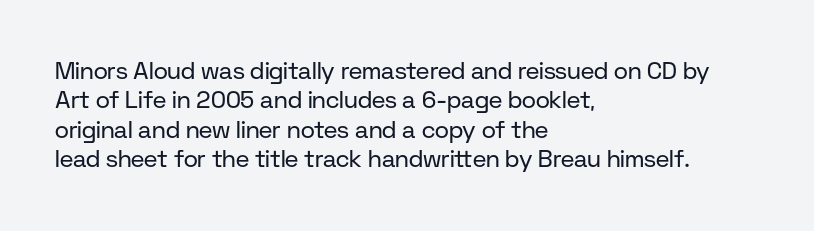
Notice how the stems are strictly vertical — no italics here. Standard letterfit; no display-style spreading of the glyphs. The space beneath each line is pristine and unruled. Counters stay open thanks to moderate or lighter strokes. A classic flush-left, rag-right setting is used for this passage.
